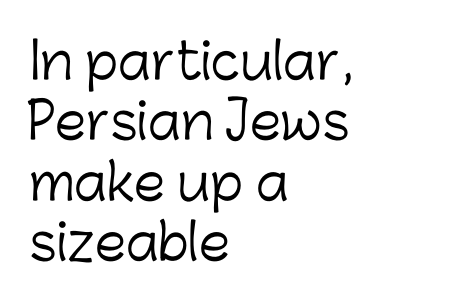
The image shows 50 px light sans-serif type, upright; set left-aligned, line spacing 1.21x, normal letter spacing, not underlined; low stroke contrast and a medium x-height.
